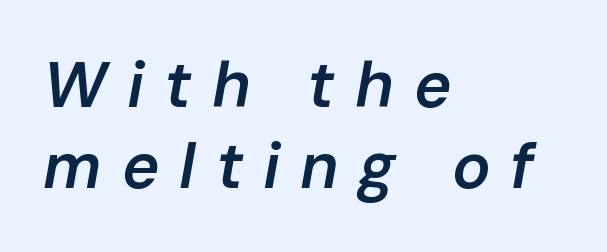
The passage shown is semibold, sitting just below true bold. Observe the wide spacing: letters keep a clear distance from each other. The passage shown is typed in a proportional face where columns would drift. The axis of the letterforms is tilted away from vertical. Underline: absent. These lines stack with their left ends in a neat column.
